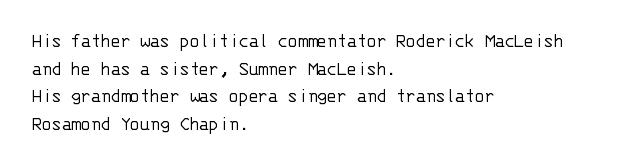
This rendering leaves character spacing at its baseline value. These lines stack with their left ends in a neat column. Reading down the column, the eye jumps a familiar distance to each next line. Stroke mass is kept to a normal reading level or below. Unlike italic type, these characters show no tilt at all. No word sits above an underline.
